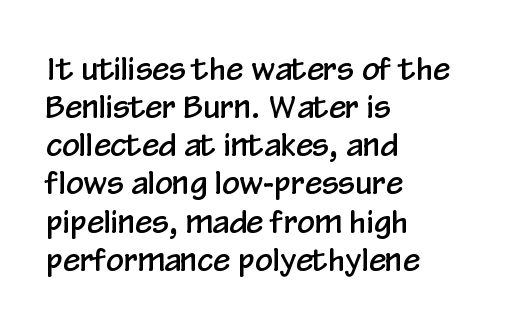
{"serif": "no", "italic": "no", "width": "condensed", "stroke_contrast": "low", "x_height": "medium", "monospaced": "no", "underline": "no", "align": "left", "line_spacing_ratio": 1.23, "letter_spacing": "normal", "letter_spacing_em": 0.0, "glyph_px": 31}
